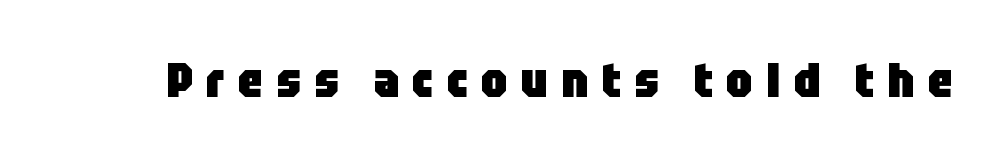
{"serif": "no", "italic": "no", "bold": "yes", "weight": "heavy", "width": "condensed", "stroke_contrast": "low", "x_height": "large", "monospaced": "no", "underline": "no", "letter_spacing": "wide", "letter_spacing_em": 0.28, "glyph_px": 48}
